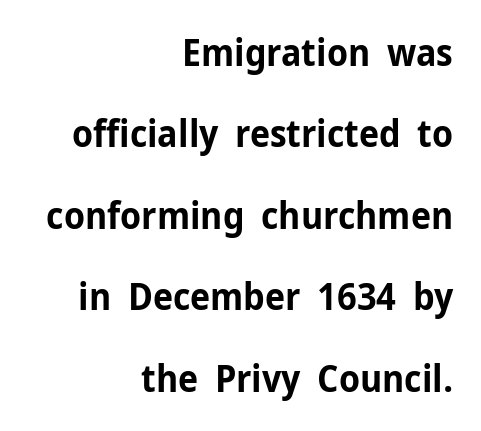
These lines are composed in type without serifs. The rendering uses natural spacing where letterforms have individual widths. Line spacing here is loose. What stands out about the letter spacing? Nothing — it is the standard amount. The letters stand upright; this is a roman face.
